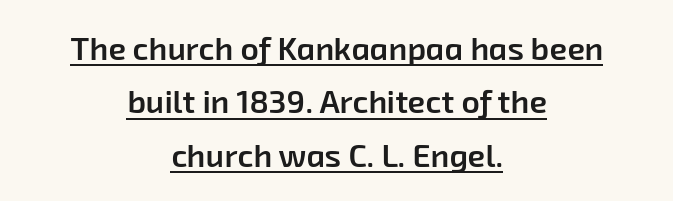
The image shows 32 px semibold sans-serif type; set centered, normal line spacing (1.67x), normal letter spacing, underlined; low stroke contrast and a medium x-height.
